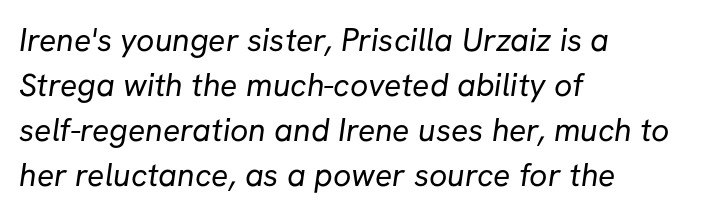
{"serif": "no", "bold": "no", "weight": "regular", "width": "normal", "stroke_contrast": "low", "x_height": "medium", "monospaced": "no", "underline": "no", "align": "left", "line_spacing": "normal", "line_spacing_ratio": 1.41, "letter_spacing": "normal", "letter_spacing_em": 0.0, "glyph_px": 32}
